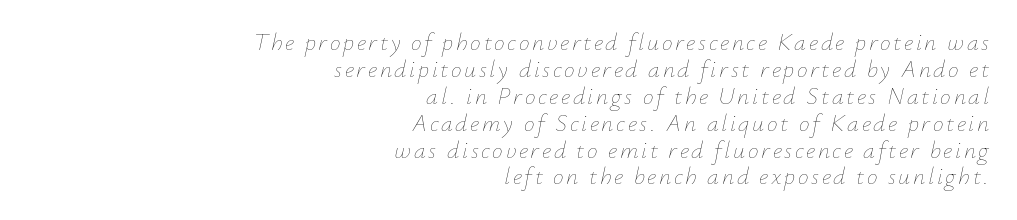
{"italic": "yes", "lean": "right", "slant_degrees": 12, "bold": "no", "underline": "no", "align": "right", "line_spacing": "tight", "line_spacing_ratio": 1.12, "glyph_px": 24}
